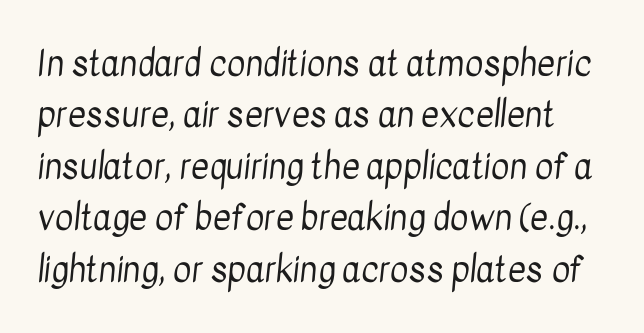
The image shows 35 px regular-weight, condensed sans-serif type; set normal line spacing (1.47x), normal letter spacing, not underlined; low stroke contrast and a medium x-height.
